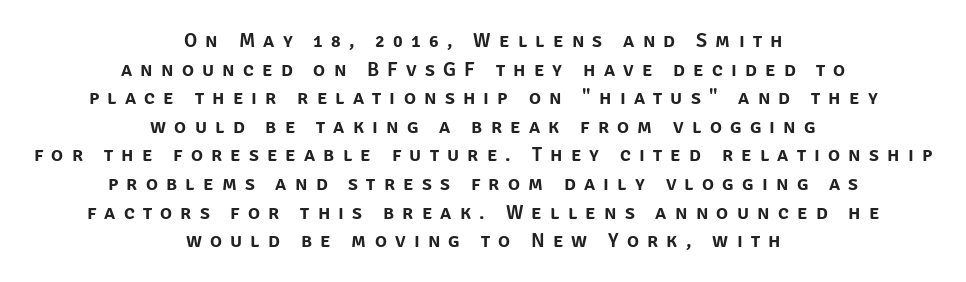
In terms of posture, this sample is upright. Leading: standard. Bare-footed words on every line. The compositor balanced each line on the midline. Substantial extra tracking has been applied to these lines.
